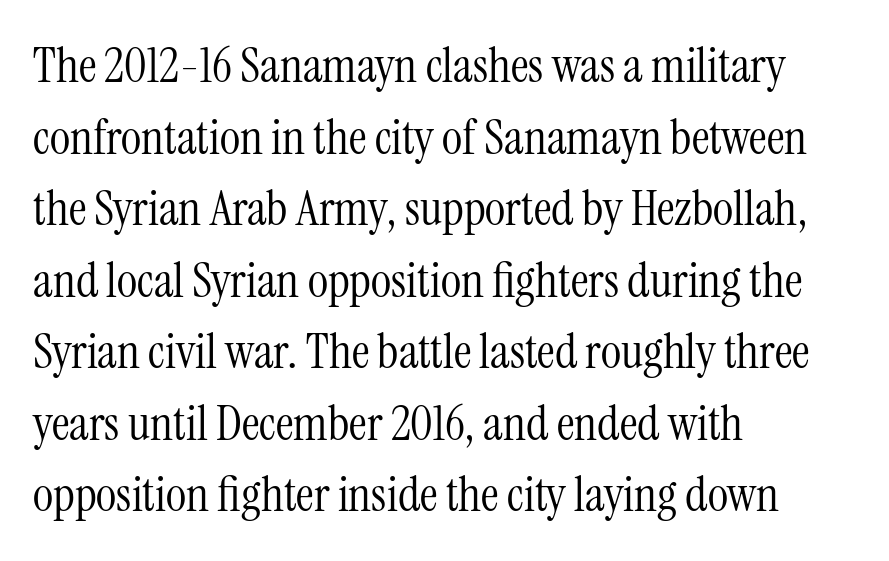
A typesetter would call this leading conventional body-copy spacing. Proportional: the letters do not fall into vertical columns. The text was rendered using a seriffed face with decorative stroke endings. These lines are set flush left with a ragged right edge.
